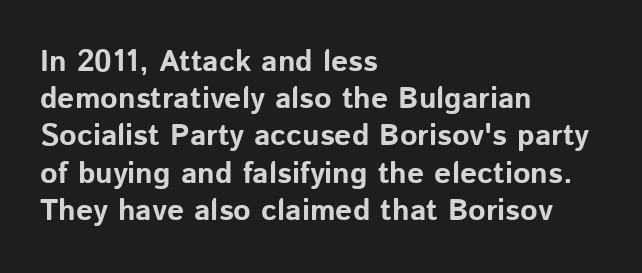
Q: Is the text bold? A: Yes.
Q: Is the text italic (slanted)? A: No, it is upright.
Q: Is the typeface a serif or a sans-serif typeface? A: Sans-serif.
Q: Is the text underlined? A: No.
Q: How is the paragraph aligned? A: Left-aligned.
Q: Is the spacing between letters normal or unusually wide? A: Normal.
Q: Width (condensed, normal, or wide)? A: Normal.
Q: Stroke contrast? A: Low.
Q: x-height? A: Medium.
Q: Monospaced? A: No.
